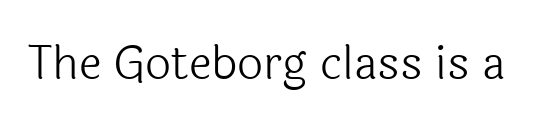
The image shows 46 px light sans-serif type, upright; set normal letter spacing, not underlined; a medium x-height.
